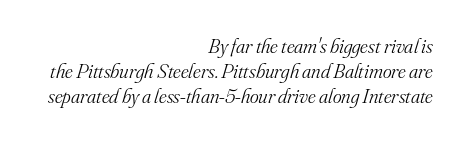
The image shows 21 px text type, italic (leaning right); set right-aligned, line spacing 1.18x, normal letter spacing, not underlined.
